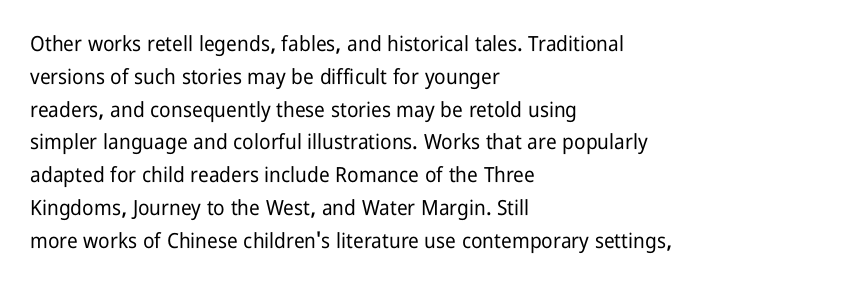
{"italic": "no", "underline": "no", "align": "left", "line_spacing": "normal", "line_spacing_ratio": 1.56, "letter_spacing": "normal", "letter_spacing_em": 0.0, "glyph_px": 21}
